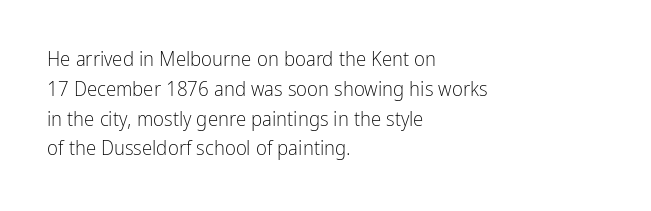
{"italic": "no", "bold": "no", "underline": "no", "align": "left", "line_spacing": "normal", "line_spacing_ratio": 1.42, "letter_spacing": "normal", "letter_spacing_em": 0.0, "glyph_px": 21}
